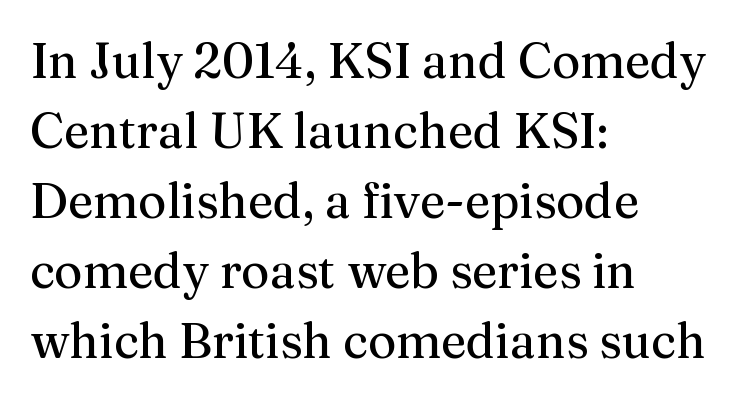
Q: Is the text bold? A: No.
Q: Is the text italic (slanted)? A: No, it is upright.
Q: Is the typeface a serif or a sans-serif typeface? A: Serif.
Q: Is the text underlined? A: No.
Q: How is the paragraph aligned? A: Left-aligned.
Q: Is the spacing between letters normal or unusually wide? A: Normal.
Q: Is the spacing between lines tight, normal or loose? A: Normal.
Q: Width (condensed, normal, or wide)? A: Normal.
Q: Stroke contrast? A: Medium.
Q: x-height? A: Medium.
Q: Monospaced? A: No.
